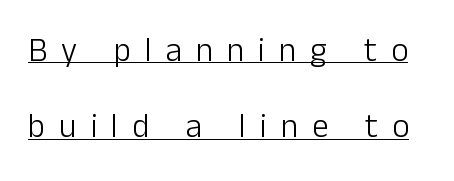
Q: Is the text bold? A: No.
Q: Is the text italic (slanted)? A: No, it is upright.
Q: Is the typeface a serif or a sans-serif typeface? A: Sans-serif.
Q: Is the text underlined? A: Yes.
Q: Is the spacing between letters normal or unusually wide? A: Unusually wide.
Q: Is the spacing between lines tight, normal or loose? A: Loose.
Q: Width (condensed, normal, or wide)? A: Normal.
Q: Stroke contrast? A: Low.
Q: x-height? A: Medium.
Q: Monospaced? A: No.
